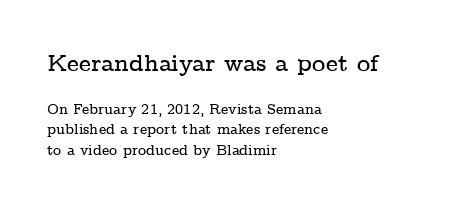
Q: Is the text italic (slanted)? A: No, it is upright.
Q: Is the text underlined? A: No.
Q: How is the paragraph aligned? A: Left-aligned.
Q: Is the spacing between letters normal or unusually wide? A: Normal.
Q: Is the spacing between lines tight, normal or loose? A: Normal.
Q: Which block of text is set in a larger size, the first (top) or the second (bottom)? A: The first (top) one.
